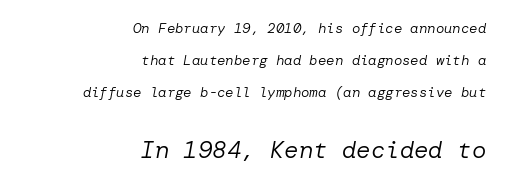
The image shows 24 px text type, italic (leaning right); set right-aligned, loose line spacing (2.28x), normal letter spacing, not underlined; the second (bottom) block is 1.71x larger.
